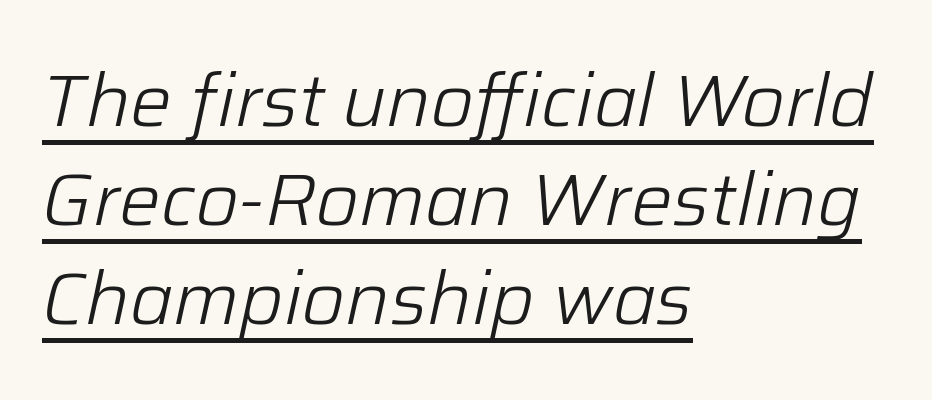
The image shows 74 px light type, italic (leaning right); set left-aligned, normal line spacing (1.34x), normal letter spacing, underlined; low stroke contrast and a medium x-height.
